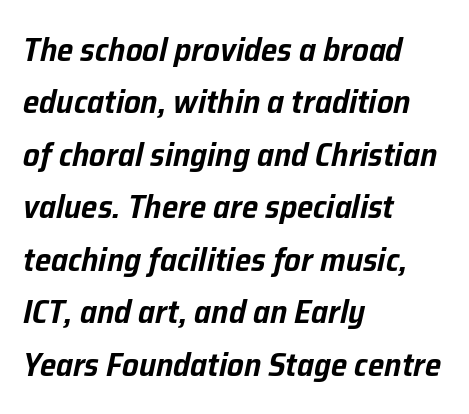
Q: Is the text italic (slanted)? A: Yes, it leans right by about 12 degrees.
Q: Is the text underlined? A: No.
Q: How is the paragraph aligned? A: Left-aligned.
Q: Is the spacing between letters normal or unusually wide? A: Normal.
Q: Is the spacing between lines tight, normal or loose? A: Normal.
Q: Width (condensed, normal, or wide)? A: Normal.
Q: Stroke contrast? A: Low.
Q: x-height? A: Medium.
Q: Monospaced? A: No.
